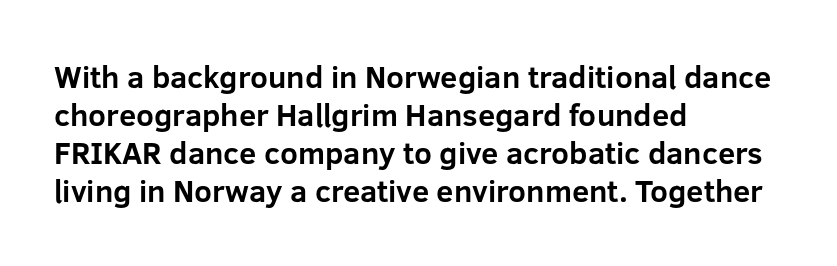
The image shows 31 px bold sans-serif type, upright; set left-aligned, line spacing 1.23x, normal letter spacing, not underlined; low stroke contrast and a medium x-height.
